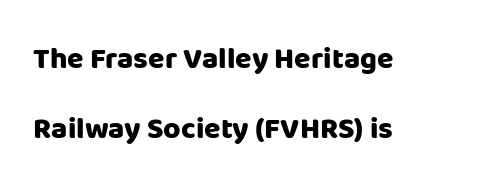
Layout note: lines flush left. No extra tracking has been applied to these lines. Think of a printed novel: that variable character pitch is what you see here. Type without underlining. Look at the bottom of the vertical strokes: they stop flat, with no serifs.
